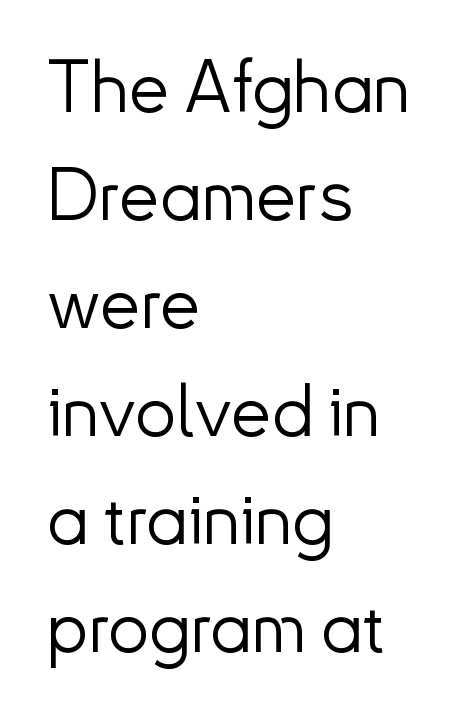
Weight class: somewhere from thin through regular. Notice how descenders clear the ascenders below comfortably — that's standard leading. Check the space under the baseline: it is left empty. Every stem runs plumb, perpendicular to the baseline.
